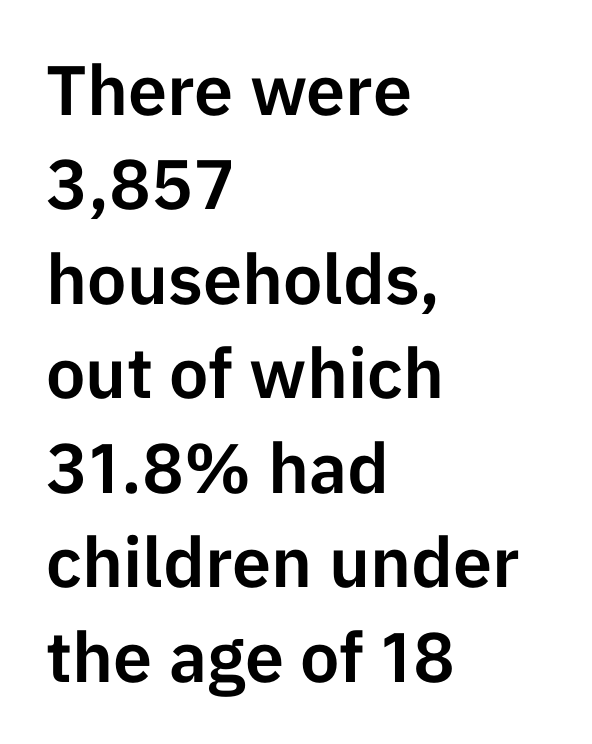
{"serif": "no", "italic": "no", "width": "normal", "stroke_contrast": "low", "x_height": "medium", "monospaced": "no", "underline": "no", "align": "left", "line_spacing": "normal", "line_spacing_ratio": 1.35, "letter_spacing": "normal", "letter_spacing_em": 0.0, "glyph_px": 70}
